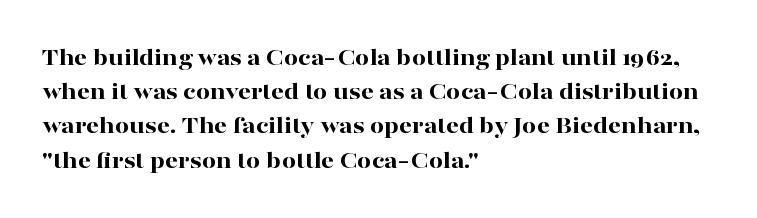
The image shows 25 px bold type, upright; set left-aligned, normal line spacing (1.37x), normal letter spacing, not underlined.
